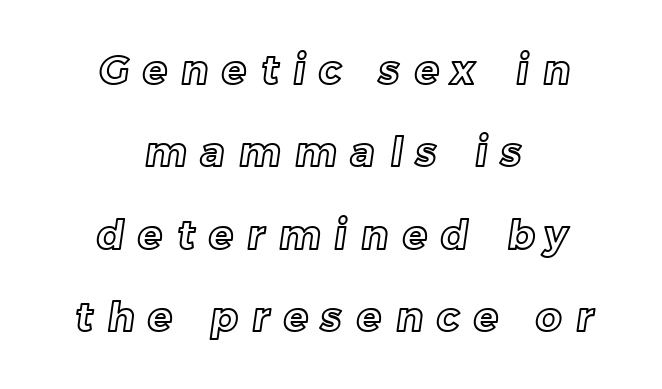
The image shows 40 px text type; set centered, loose line spacing (2.06x), unusually wide letter spacing (+0.36 em), not underlined; a medium x-height.
